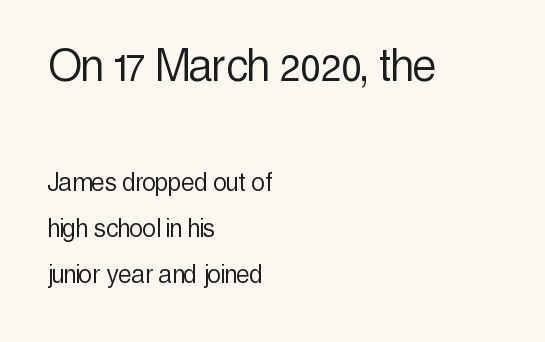
The image shows 53 px light, condensed sans-serif type, upright; set left-aligned, normal line spacing (1.54x), normal letter spacing, not underlined; the first (top) block is 1.77x larger; a medium x-height.
